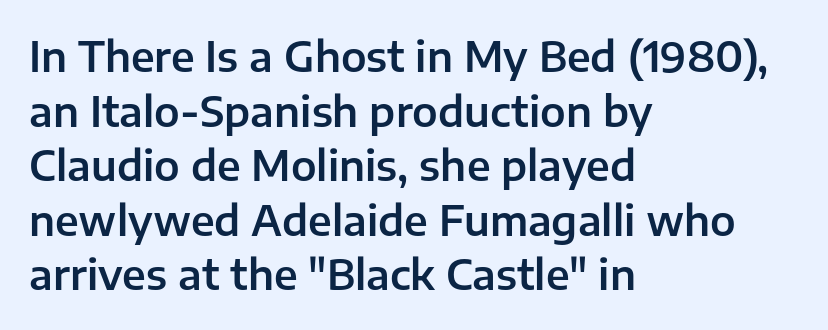
Q: Is the text italic (slanted)? A: No, it is upright.
Q: Is the typeface a serif or a sans-serif typeface? A: Sans-serif.
Q: Is the text underlined? A: No.
Q: How is the paragraph aligned? A: Left-aligned.
Q: Is the spacing between letters normal or unusually wide? A: Normal.
Q: Is the spacing between lines tight, normal or loose? A: Normal.
Q: Width (condensed, normal, or wide)? A: Normal.
Q: Stroke contrast? A: Low.
Q: x-height? A: Medium.
Q: Monospaced? A: No.
